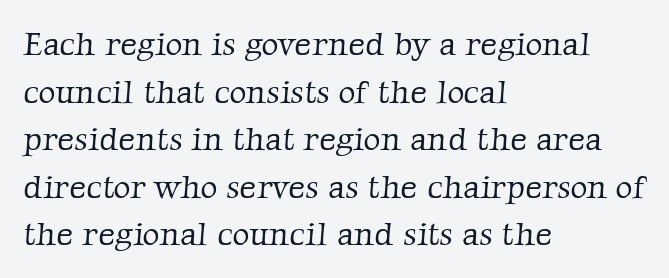
{"serif": "yes", "bold": "no", "weight": "light", "width": "normal", "stroke_contrast": "low", "x_height": "medium", "monospaced": "no", "underline": "no", "align": "left", "line_spacing": "normal", "line_spacing_ratio": 1.44, "letter_spacing": "normal", "letter_spacing_em": 0.0, "glyph_px": 33}
